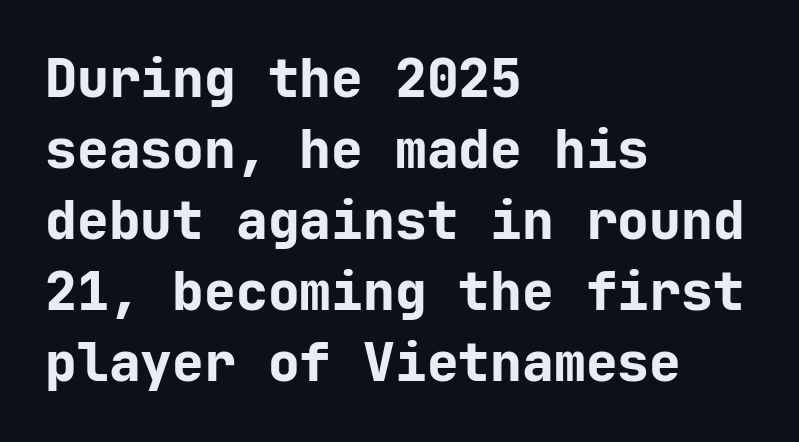
Compared with an ordinary text face, these strokes are far heavier — a full bold. Font category for this specimen: sans-serif. Do the characters align in a grid? Yes, the font is monospaced. Inter-character spacing is left at the font's built-in metrics. Do the letters lean? They stand straight. Whoever set this chose a conventional vertical rhythm.
